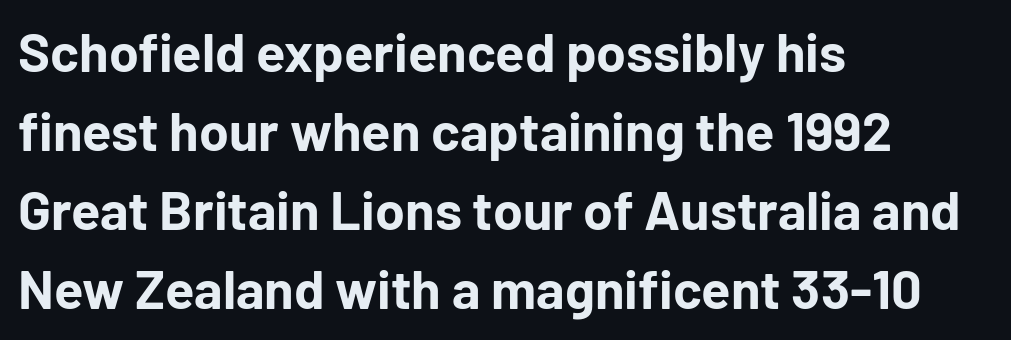
Q: Is the text bold? A: Yes.
Q: Is the text italic (slanted)? A: No, it is upright.
Q: Is the typeface a serif or a sans-serif typeface? A: Sans-serif.
Q: Is the text underlined? A: No.
Q: How is the paragraph aligned? A: Left-aligned.
Q: Is the spacing between letters normal or unusually wide? A: Normal.
Q: Is the spacing between lines tight, normal or loose? A: Normal.
Q: Width (condensed, normal, or wide)? A: Normal.
Q: Stroke contrast? A: Low.
Q: x-height? A: Medium.
Q: Monospaced? A: No.
